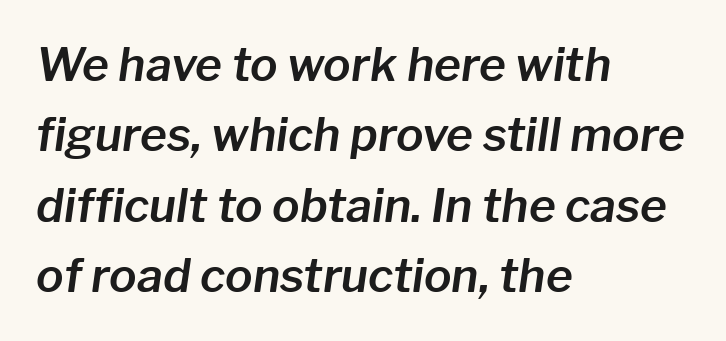
The image shows 46 px text type, italic (leaning right); set left-aligned, normal line spacing (1.53x), normal letter spacing, not underlined; low stroke contrast and a medium x-height.
